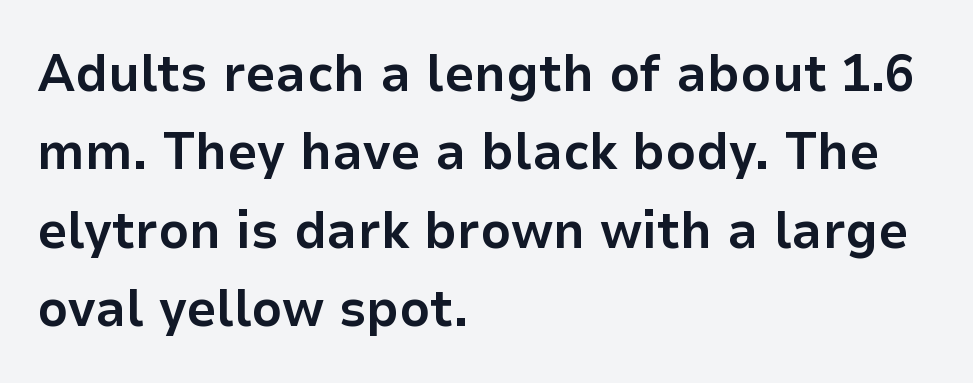
{"serif": "no", "italic": "no", "bold": "yes", "weight": "bold", "width": "normal", "stroke_contrast": "low", "x_height": "medium", "monospaced": "no", "underline": "no", "align": "left", "line_spacing": "normal", "line_spacing_ratio": 1.48, "letter_spacing": "normal", "letter_spacing_em": 0.0, "glyph_px": 53}
